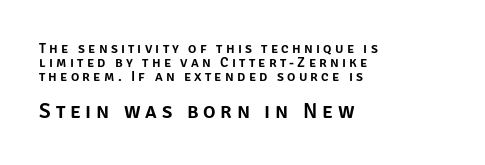
Alignment: flush left. Block two is the big one; block one sits smaller above it. Closely set lines give the paragraph a compact silhouette. The tracking reads as deliberately expanded to a designer's eye.
